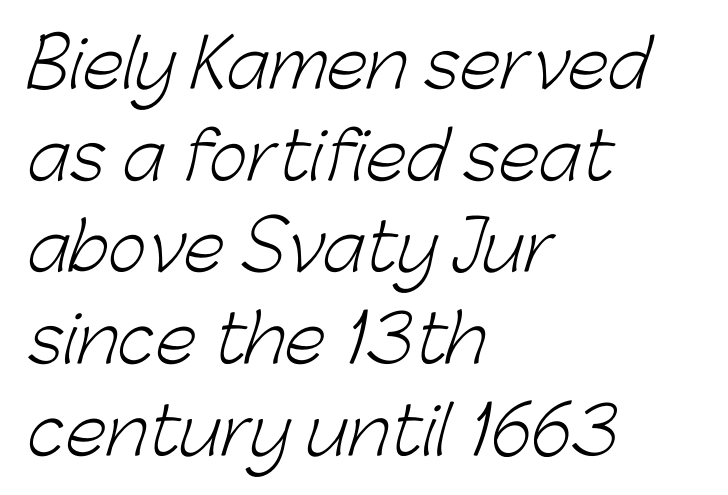
Q: Is the text bold? A: No.
Q: Is the typeface a serif or a sans-serif typeface? A: Sans-serif.
Q: Is the text underlined? A: No.
Q: How is the paragraph aligned? A: Left-aligned.
Q: Is the spacing between letters normal or unusually wide? A: Normal.
Q: Is the spacing between lines tight, normal or loose? A: Normal.
Q: Width (condensed, normal, or wide)? A: Normal.
Q: Stroke contrast? A: Low.
Q: x-height? A: Medium.
Q: Monospaced? A: No.
